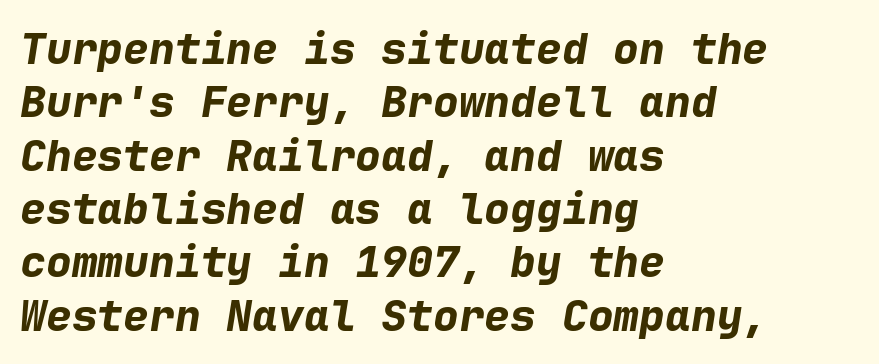
{"italic": "yes", "lean": "right", "slant_degrees": 9, "bold": "yes", "weight": "bold", "width": "normal", "stroke_contrast": "low", "x_height": "medium", "monospaced": "yes", "underline": "no", "align": "left", "line_spacing_ratio": 1.24, "letter_spacing": "normal", "letter_spacing_em": 0.0, "glyph_px": 43}
